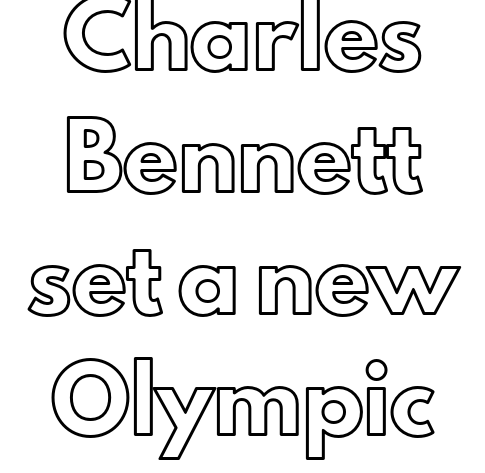
When letters stand straight like this, we call the style roman or upright. Do the characters align in a grid? No, the font is proportional. Honestly, the rows look like they've been pulled way apart. A bare baseline throughout the passage.
